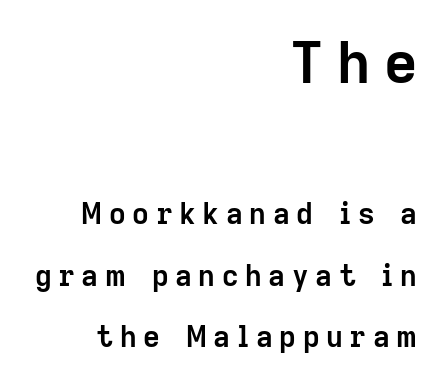
Right-aligned paragraph, ragged on the left. Its strokes are broad and dark, the hallmark of bold type. These lines are rendered in a variable-pitch font. A typesetter would label this face a sans.
